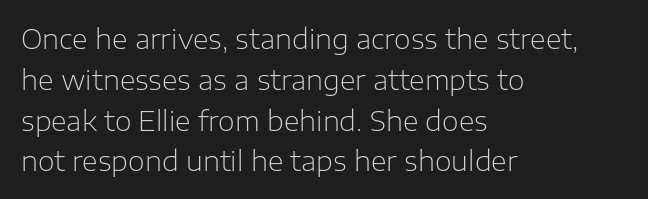
{"italic": "no", "bold": "no", "underline": "no", "align": "left", "line_spacing": "normal", "line_spacing_ratio": 1.51, "letter_spacing": "normal", "letter_spacing_em": 0.0, "glyph_px": 27}
